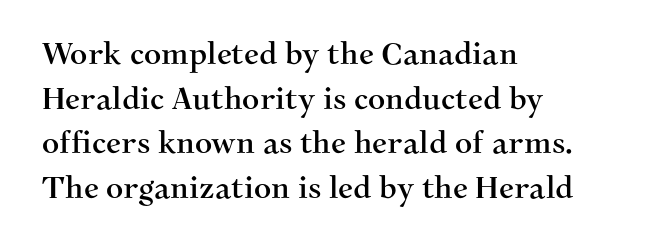
{"serif": "yes", "italic": "no", "width": "normal", "stroke_contrast": "medium", "x_height": "medium", "monospaced": "no", "underline": "no", "align": "left", "line_spacing": "normal", "line_spacing_ratio": 1.49, "letter_spacing": "normal", "letter_spacing_em": 0.0, "glyph_px": 30}
